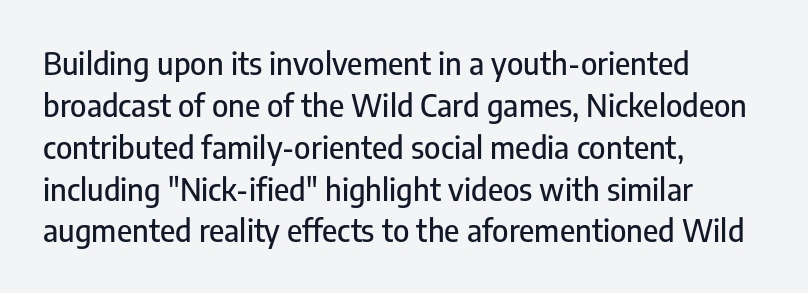
The lines in this sample share a left origin and differ only in where they stop. Check where the strokes stop: nothing finishes them off — pure sans. No extra tracking has been applied to these lines. This sample uses an upright cut, with every glyph sitting square on the baseline.
